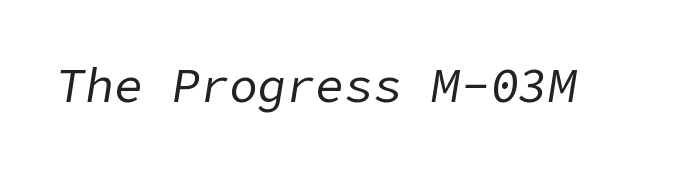
Compared with typical body copy, the letter spacing here is the same. Style check: oblique. Is the stroke heavy? The answer is a plain regular-or-lighter. Lines of text with bare space underneath.
